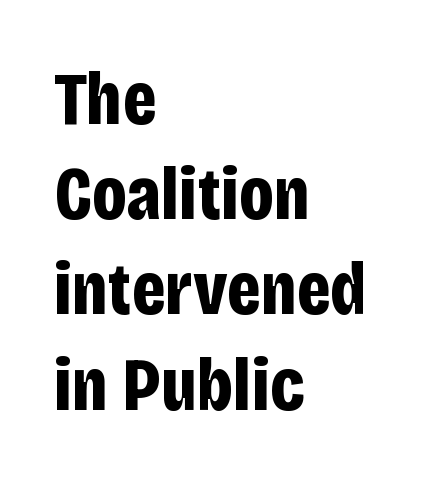
Q: Is the text bold? A: Yes.
Q: Is the text italic (slanted)? A: No, it is upright.
Q: Is the typeface a serif or a sans-serif typeface? A: Sans-serif.
Q: Is the text underlined? A: No.
Q: How is the paragraph aligned? A: Left-aligned.
Q: Is the spacing between letters normal or unusually wide? A: Normal.
Q: Is the spacing between lines tight, normal or loose? A: Normal.
Q: Width (condensed, normal, or wide)? A: Condensed.
Q: Stroke contrast? A: Low.
Q: x-height? A: Large.
Q: Monospaced? A: No.
